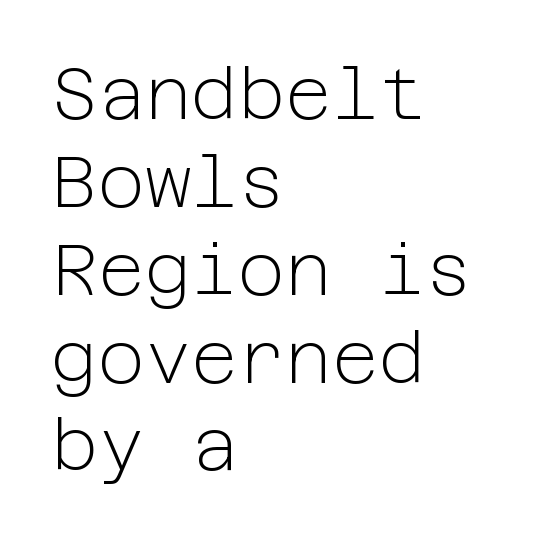
Q: Is the text bold? A: No.
Q: Is the text italic (slanted)? A: No, it is upright.
Q: Is the typeface a serif or a sans-serif typeface? A: Sans-serif.
Q: Is the text underlined? A: No.
Q: How is the paragraph aligned? A: Left-aligned.
Q: Is the spacing between letters normal or unusually wide? A: Normal.
Q: Width (condensed, normal, or wide)? A: Normal.
Q: Stroke contrast? A: Low.
Q: x-height? A: Medium.
